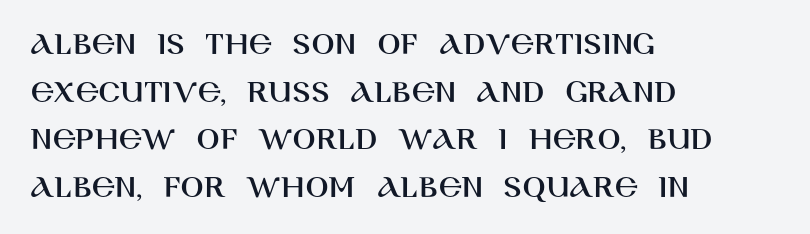
{"serif": "no", "italic": "no", "width": "normal", "stroke_contrast": "high", "x_height": "large", "monospaced": "no", "underline": "no", "align": "left", "line_spacing": "normal", "line_spacing_ratio": 1.4, "letter_spacing": "normal", "letter_spacing_em": 0.0, "glyph_px": 34}
